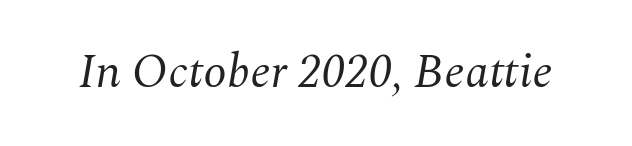
Q: Is the text bold? A: No.
Q: Is the text italic (slanted)? A: Yes, it leans right by about 10 degrees.
Q: Is the typeface a serif or a sans-serif typeface? A: Serif.
Q: Is the text underlined? A: No.
Q: Is the spacing between letters normal or unusually wide? A: Normal.
Q: Width (condensed, normal, or wide)? A: Normal.
Q: Stroke contrast? A: Medium.
Q: x-height? A: Medium.
Q: Monospaced? A: No.
